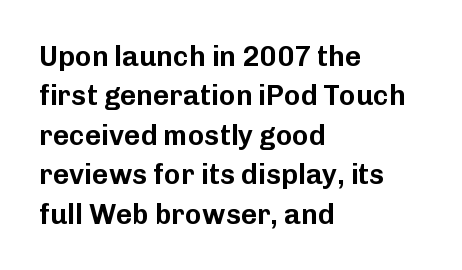
The line texture is even and compact thanks to regular tracking. Note the varied advance widths — an 'i' is clearly narrower than an 'm'. The foot of each line stays bare and open. Serifs: no, the terminals of the letterforms are clean. Compared with typical paragraphs, the rows here are spaced about the same.
